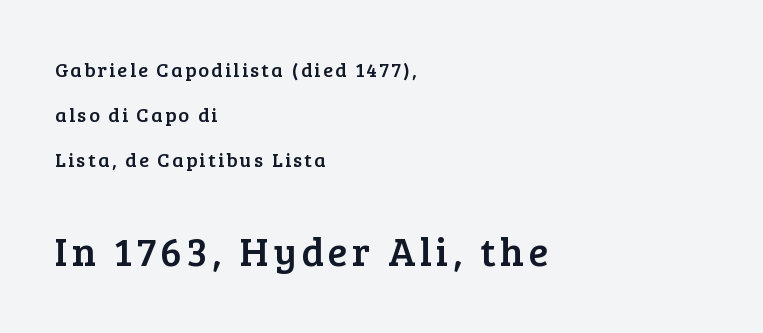
The image shows 40 px serif type, upright; set left-aligned, loose line spacing (2.25x), not underlined; the second (bottom) block is 2.0x larger; low stroke contrast and a medium x-height.
